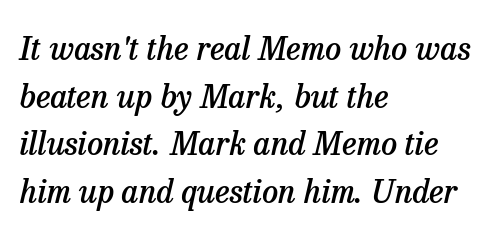
Q: Is the text bold? A: Semi-bold.
Q: Is the text italic (slanted)? A: Yes, it leans right by about 13 degrees.
Q: Is the typeface a serif or a sans-serif typeface? A: Serif.
Q: Is the text underlined? A: No.
Q: How is the paragraph aligned? A: Left-aligned.
Q: Is the spacing between letters normal or unusually wide? A: Normal.
Q: Is the spacing between lines tight, normal or loose? A: Normal.
Q: Width (condensed, normal, or wide)? A: Normal.
Q: Stroke contrast? A: Low.
Q: x-height? A: Medium.
Q: Monospaced? A: No.
